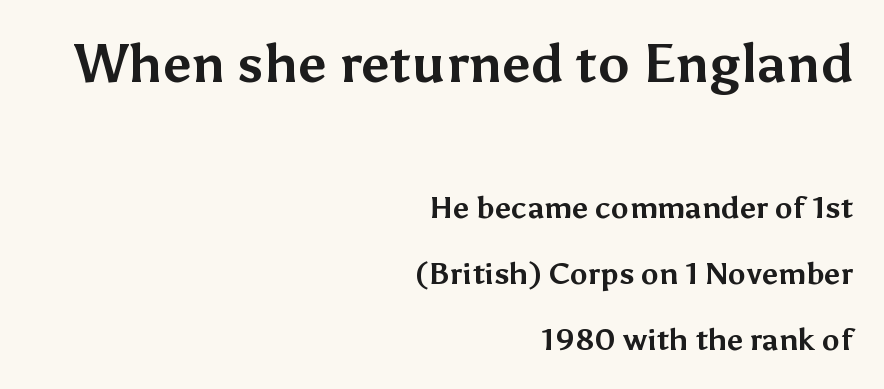
The image shows 53 px bold sans-serif type, upright; set right-aligned, loose line spacing (2.19x), normal letter spacing, not underlined; the first (top) block is 1.77x larger; medium stroke contrast and a medium x-height.
